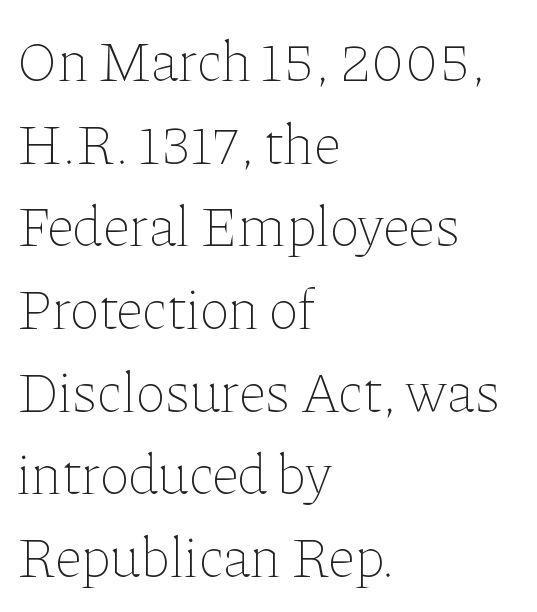
The setting favours the left margin, as ordinary paragraphs usually do. What stands out about the letter spacing? Nothing — it is the standard amount. This sample has the flowing, uneven cadence of proportional lettering. Whoever set this chose a conventional vertical rhythm. In terms of posture, this sample is upright. The zone under the glyphs is completely vacant.
